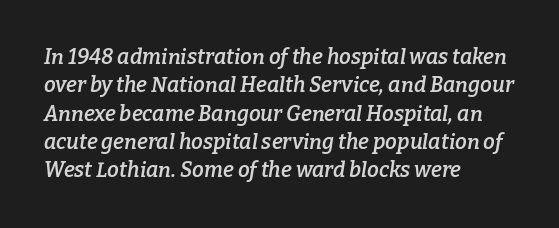
The image shows 21 px text type, italic (leaning right); set left-aligned, normal line spacing (1.35x), normal letter spacing, not underlined.
